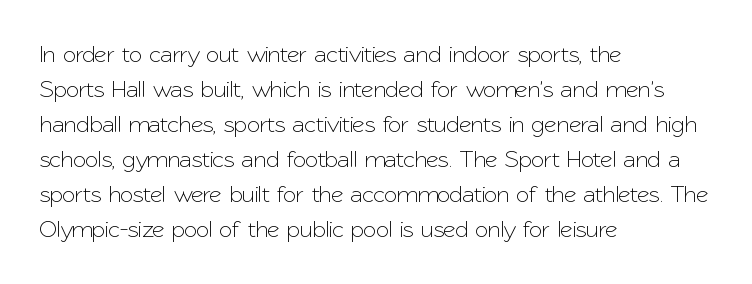
Style check: upright. The designer left line spacing at the default. Casual observation: everything's shoved over to the left. Tracking here is standard; glyphs follow each other at the usual distance. The foot of each line stays bare and open.
